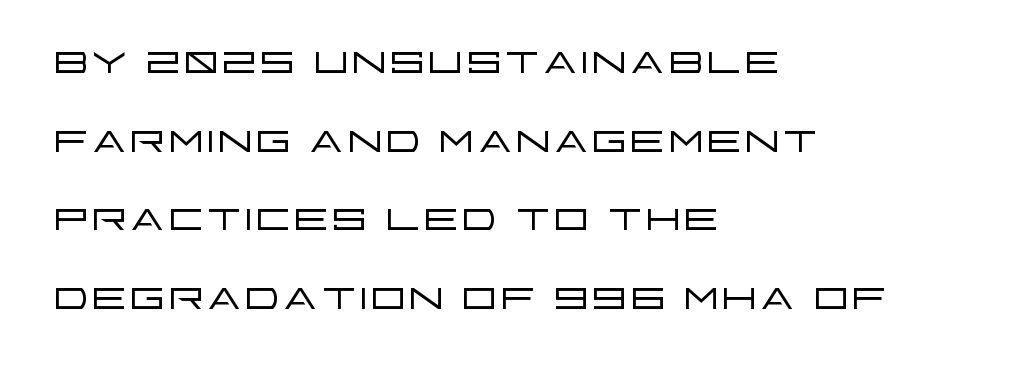
Q: Is the text bold? A: No.
Q: Is the text italic (slanted)? A: No, it is upright.
Q: Is the typeface a serif or a sans-serif typeface? A: Sans-serif.
Q: Is the text underlined? A: No.
Q: How is the paragraph aligned? A: Left-aligned.
Q: Is the spacing between letters normal or unusually wide? A: Normal.
Q: Is the spacing between lines tight, normal or loose? A: Normal.
Q: Width (condensed, normal, or wide)? A: Wide.
Q: Stroke contrast? A: Low.
Q: x-height? A: Large.
Q: Monospaced? A: No.
